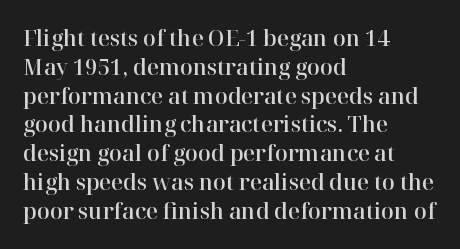
{"italic": "no", "underline": "no", "align": "left", "line_spacing": "normal", "line_spacing_ratio": 1.37, "letter_spacing": "normal", "letter_spacing_em": 0.0, "glyph_px": 21}
